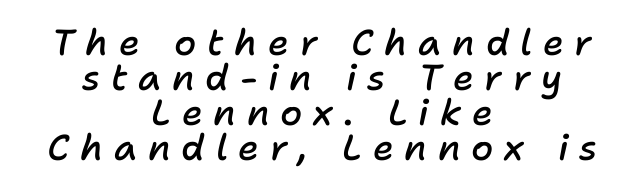
The image shows 36 px semibold type, italic (leaning right); set centered, tight line spacing (0.97x), unusually wide letter spacing (+0.3 em), not underlined; low stroke contrast and a medium x-height.
